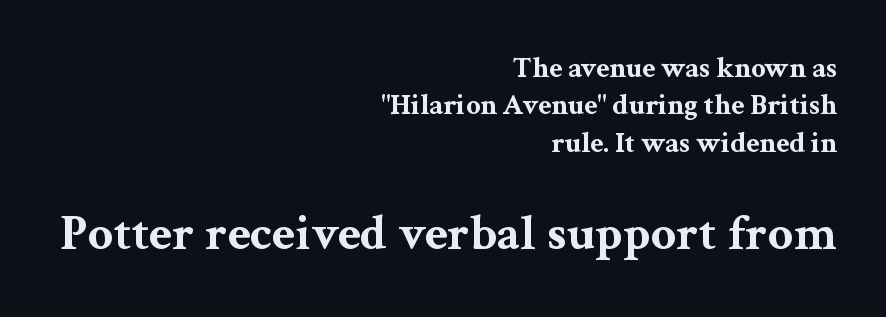
{"serif": "yes", "italic": "no", "bold": "yes", "weight": "bold", "width": "wide", "stroke_contrast": "medium", "x_height": "medium", "monospaced": "no", "underline": "no", "align": "right", "line_spacing": "normal", "line_spacing_ratio": 1.29, "letter_spacing": "normal", "letter_spacing_em": 0.0, "larger_block": "second", "size_ratio": 1.72, "glyph_px": 50}
